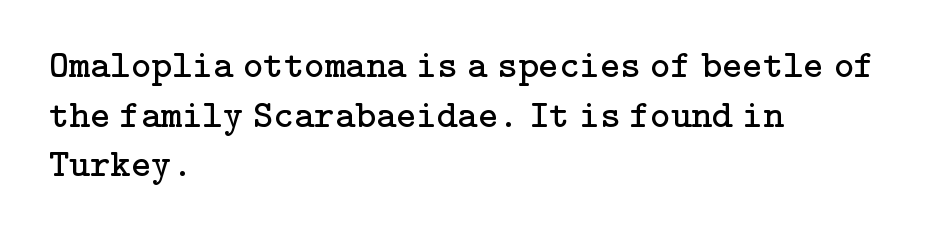
Q: Is the text bold? A: No.
Q: Is the text italic (slanted)? A: No, it is upright.
Q: Is the typeface a serif or a sans-serif typeface? A: Serif.
Q: Is the text underlined? A: No.
Q: How is the paragraph aligned? A: Left-aligned.
Q: Is the spacing between letters normal or unusually wide? A: Normal.
Q: Is the spacing between lines tight, normal or loose? A: Normal.
Q: Width (condensed, normal, or wide)? A: Normal.
Q: Stroke contrast? A: Low.
Q: x-height? A: Medium.
